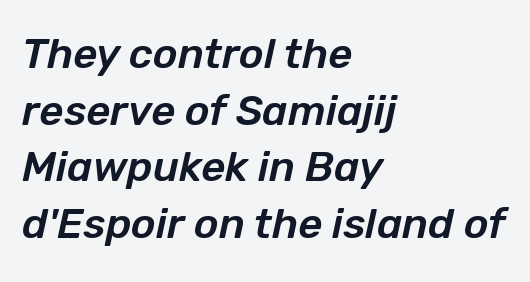
Anything drawn beneath the words? Only blank space. The font's italic variant was chosen for this text. Is this a fixed-width face? No — the glyphs have proportional, varying widths. Each word holds together tightly as a unit, with standard inter-letter gaps. Which margin do the lines hug? The left one — the right edge is uneven.
